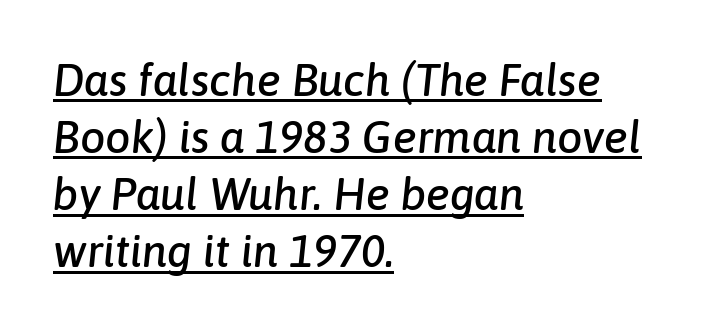
The image shows 45 px text type, italic (leaning right); set left-aligned, normal line spacing (1.27x), normal letter spacing, underlined; low stroke contrast and a medium x-height.
